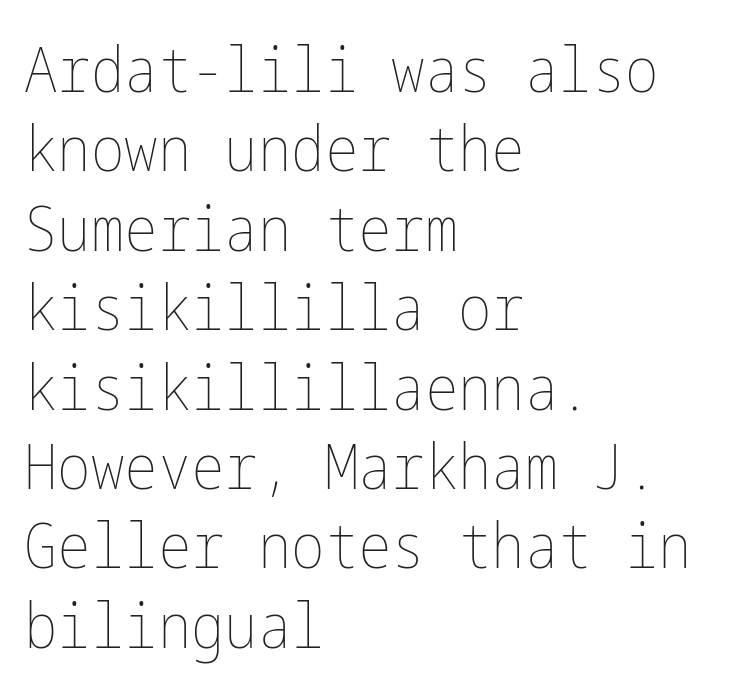
Q: Is the text bold? A: No.
Q: Is the text italic (slanted)? A: No, it is upright.
Q: Is the text underlined? A: No.
Q: How is the paragraph aligned? A: Left-aligned.
Q: Is the spacing between letters normal or unusually wide? A: Normal.
Q: Is the spacing between lines tight, normal or loose? A: Normal.
Q: Width (condensed, normal, or wide)? A: Condensed.
Q: Stroke contrast? A: Low.
Q: x-height? A: Medium.
